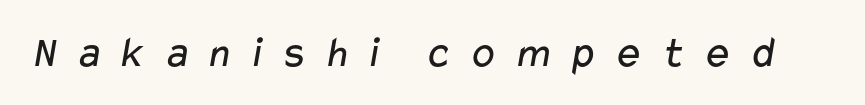
Serifs: no, the terminals of the letterforms are clean. Descenders are the only things crossing below the line. Character widths vary here, with narrow letters taking less room than wide ones. Here the glyphs are tracked loosely, breaking word shapes into spaced letters. The letters look calm and open, with moderate or lighter stems.
